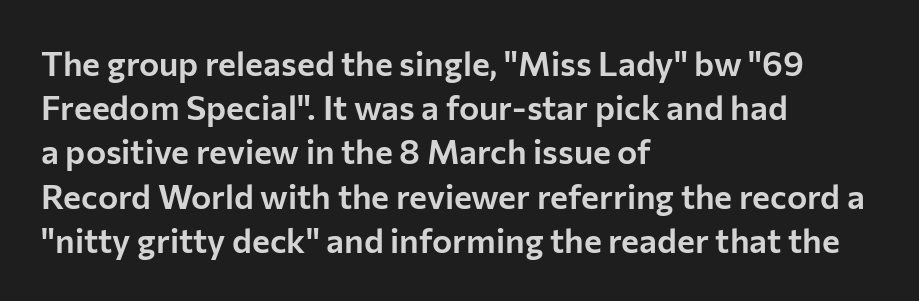
Q: Is the text italic (slanted)? A: No, it is upright.
Q: Is the typeface a serif or a sans-serif typeface? A: Sans-serif.
Q: Is the text underlined? A: No.
Q: How is the paragraph aligned? A: Left-aligned.
Q: Is the spacing between letters normal or unusually wide? A: Normal.
Q: Is the spacing between lines tight, normal or loose? A: Normal.
Q: Width (condensed, normal, or wide)? A: Normal.
Q: Stroke contrast? A: Low.
Q: x-height? A: Medium.
Q: Monospaced? A: No.
